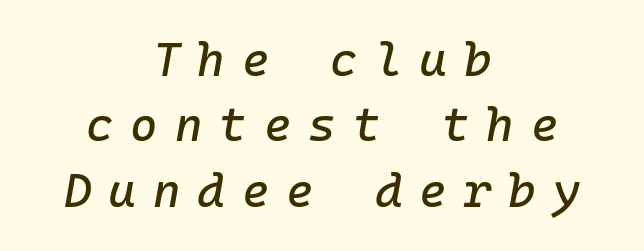
The image shows 47 px text type, italic (leaning right), monospaced; set centered, normal line spacing (1.39x), unusually wide letter spacing (+0.36 em), not underlined; low stroke contrast and a medium x-height.
